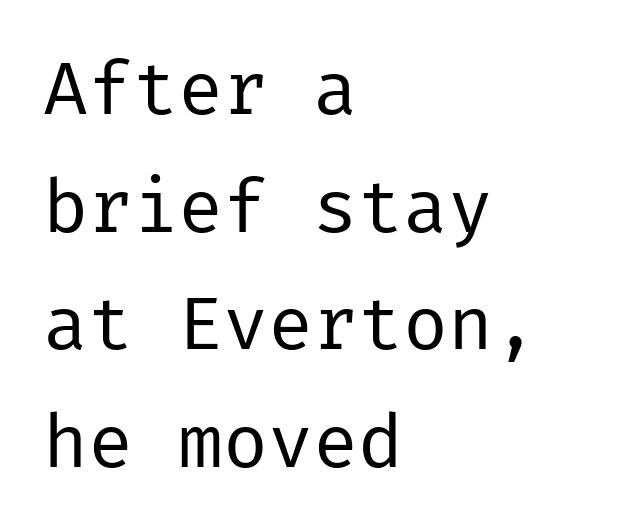
The image shows 75 px regular-weight sans-serif type, upright; set left-aligned, normal line spacing (1.57x), normal letter spacing, not underlined; low stroke contrast and a medium x-height.
